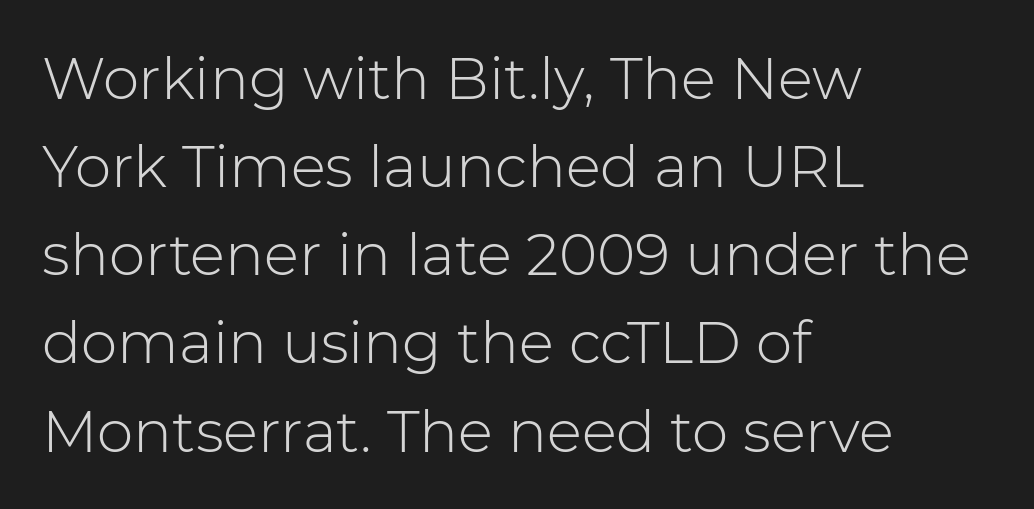
The image shows 58 px light sans-serif type, upright; set left-aligned, normal line spacing (1.52x), normal letter spacing, not underlined; low stroke contrast and a medium x-height.
